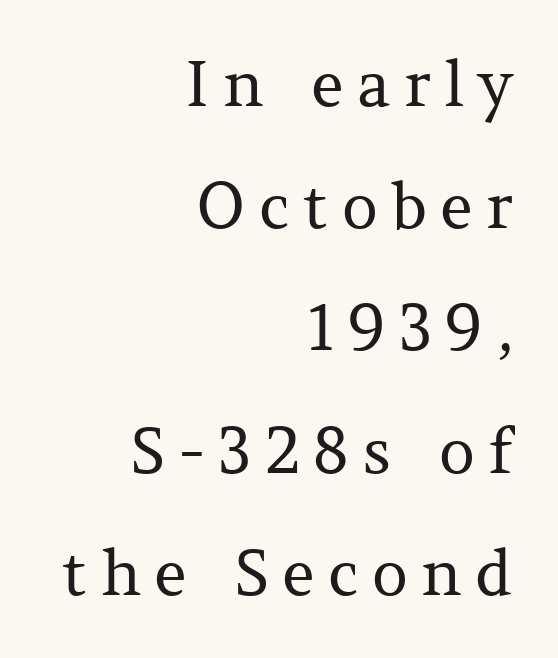
{"serif": "yes", "italic": "no", "bold": "no", "weight": "regular", "width": "normal", "stroke_contrast": "medium", "x_height": "medium", "monospaced": "no", "underline": "no", "align": "right", "line_spacing": "loose", "line_spacing_ratio": 1.94, "letter_spacing": "wide", "letter_spacing_em": 0.21, "glyph_px": 63}
